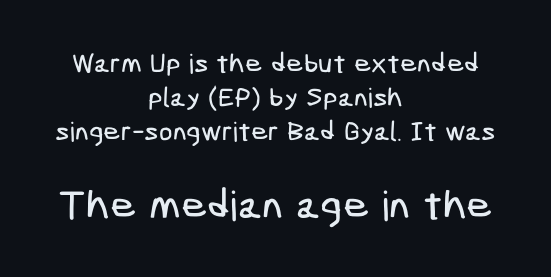
Q: Is the typeface a serif or a sans-serif typeface? A: Sans-serif.
Q: Is the text underlined? A: No.
Q: How is the paragraph aligned? A: Centered.
Q: Is the spacing between letters normal or unusually wide? A: Normal.
Q: Is the spacing between lines tight, normal or loose? A: Normal.
Q: Which block of text is set in a larger size, the first (top) or the second (bottom)? A: The second (bottom) one.
Q: Width (condensed, normal, or wide)? A: Condensed.
Q: Stroke contrast? A: Low.
Q: x-height? A: Medium.
